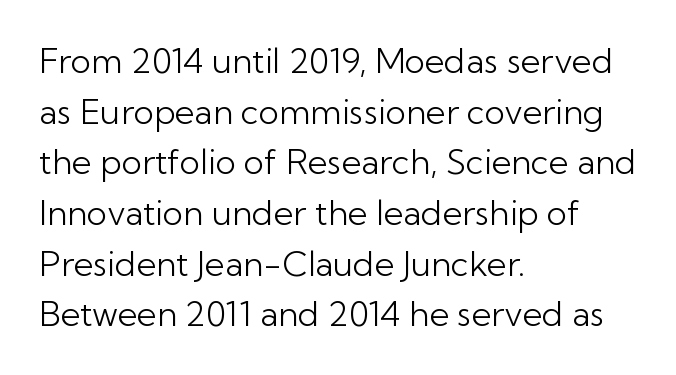
{"serif": "no", "italic": "no", "bold": "no", "weight": "light", "width": "normal", "stroke_contrast": "low", "x_height": "medium", "monospaced": "no", "underline": "no", "align": "left", "line_spacing": "normal", "line_spacing_ratio": 1.49, "letter_spacing": "normal", "letter_spacing_em": 0.0, "glyph_px": 34}
